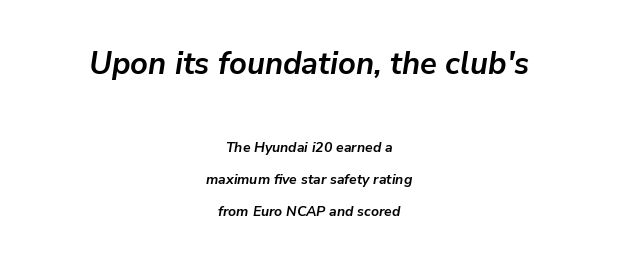
Descender tails drop into unmarked territory. Tall strokes in this sample are angled rather than plumb. A student would notice the top passage is typeset larger than what follows. Notice how thick the strokes are: this is what a full bold looks like. This sample has the flowing, uneven cadence of proportional lettering.
